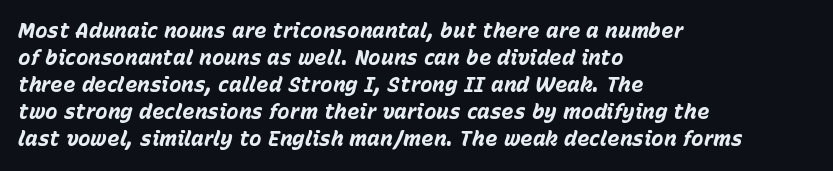
Bold? Absolutely — the strokes are thick and heavy. Notice how descenders clear the ascenders below comfortably — that's standard leading. The typesetter chose a ragged-right arrangement here. Between one letter and the next there's only the usual sliver of space. Would a proofreader flag this as italicized? Yes. The gap between lines stays unmarked.
